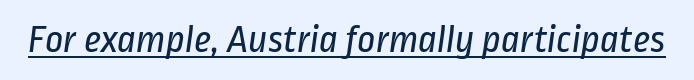
The image shows 40 px regular-weight, condensed sans-serif type; set normal letter spacing, underlined; low stroke contrast and a medium x-height.
